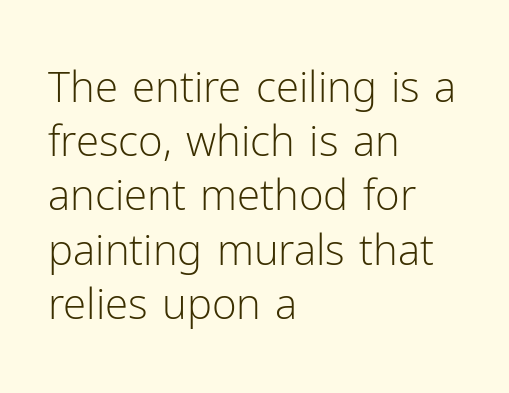
The image shows 42 px light sans-serif type, upright; set left-aligned, normal line spacing (1.29x), normal letter spacing, not underlined; low stroke contrast and a medium x-height.
